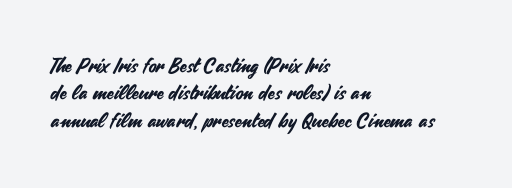
The image shows 20 px text type; set left-aligned, normal line spacing (1.37x), normal letter spacing, not underlined.
